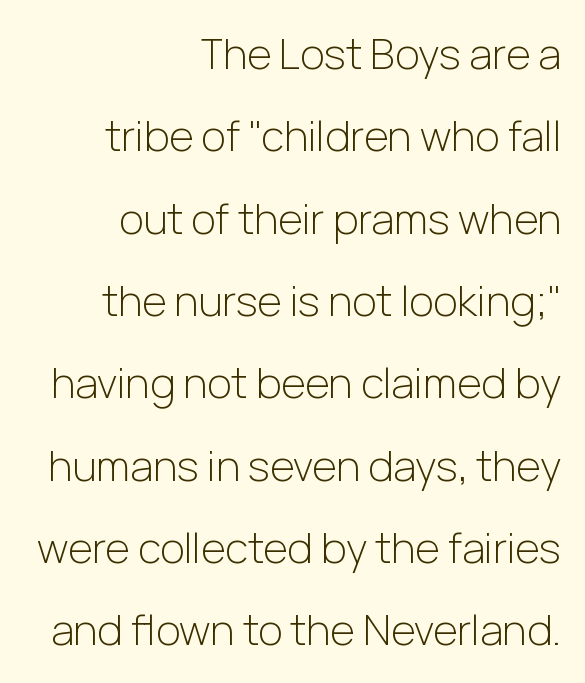
The image shows 42 px light sans-serif type, upright; set right-aligned, loose line spacing (1.96x), normal letter spacing, not underlined; low stroke contrast and a medium x-height.
